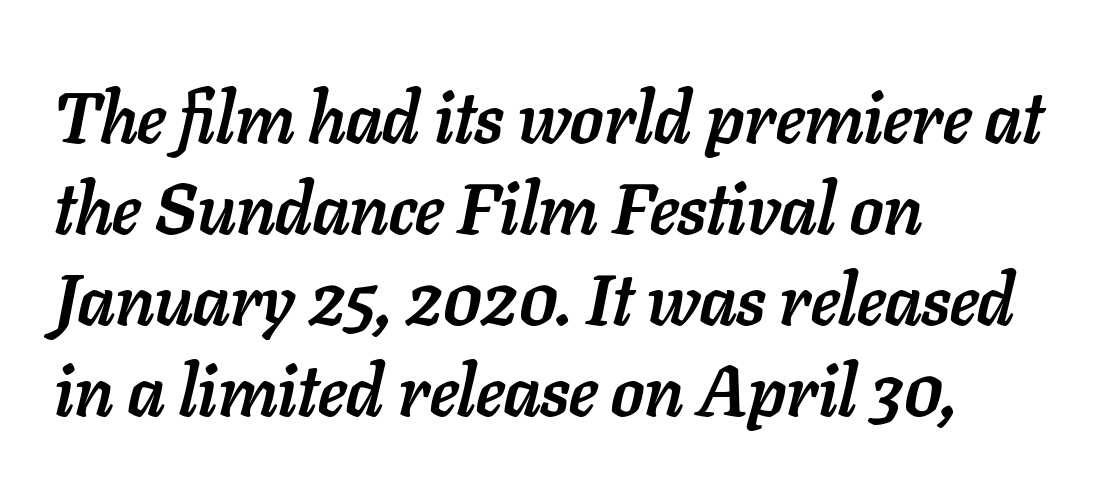
Q: Is the text bold? A: Yes.
Q: Is the text italic (slanted)? A: Yes, it leans right by about 11 degrees.
Q: Is the text underlined? A: No.
Q: How is the paragraph aligned? A: Left-aligned.
Q: Is the spacing between letters normal or unusually wide? A: Normal.
Q: Is the spacing between lines tight, normal or loose? A: Normal.
Q: Width (condensed, normal, or wide)? A: Normal.
Q: Stroke contrast? A: Low.
Q: x-height? A: Medium.
Q: Monospaced? A: No.
